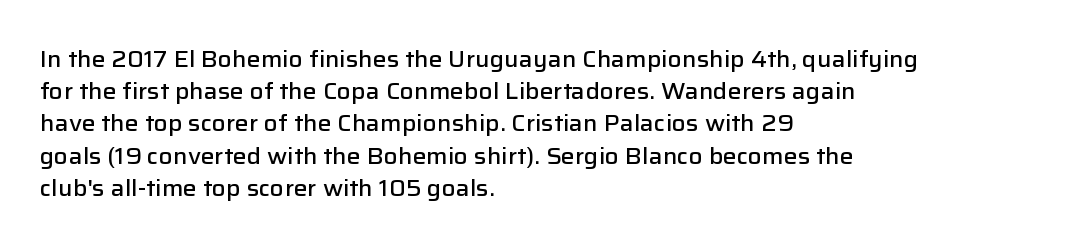
{"italic": "no", "bold": "semi", "underline": "no", "align": "left", "line_spacing": "normal", "line_spacing_ratio": 1.4, "letter_spacing": "normal", "letter_spacing_em": 0.0, "glyph_px": 23}
